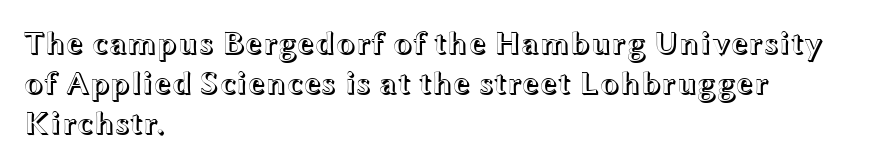
The image shows 32 px wide type, upright; set left-aligned, normal line spacing (1.25x), normal letter spacing, not underlined; a medium x-height.
